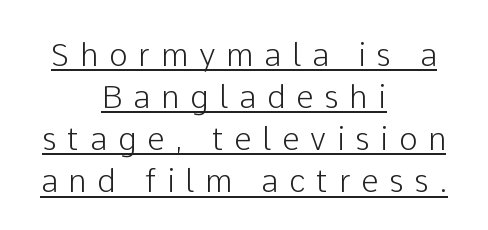
Q: Is the text italic (slanted)? A: No, it is upright.
Q: Is the typeface a serif or a sans-serif typeface? A: Sans-serif.
Q: Is the text underlined? A: Yes.
Q: How is the paragraph aligned? A: Centered.
Q: Is the spacing between letters normal or unusually wide? A: Unusually wide.
Q: Is the spacing between lines tight, normal or loose? A: Normal.
Q: Width (condensed, normal, or wide)? A: Normal.
Q: Stroke contrast? A: Low.
Q: x-height? A: Medium.
Q: Monospaced? A: No.
